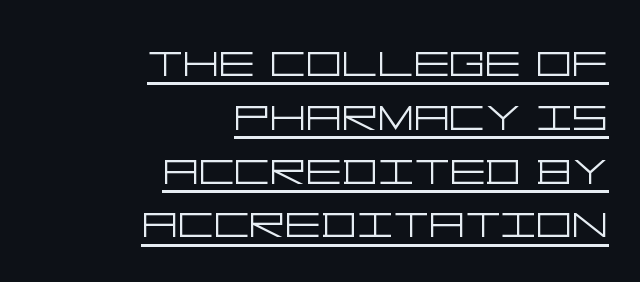
Q: Is the text bold? A: No.
Q: Is the text italic (slanted)? A: No, it is upright.
Q: Is the typeface a serif or a sans-serif typeface? A: Sans-serif.
Q: Is the text underlined? A: Yes.
Q: How is the paragraph aligned? A: Right-aligned.
Q: Is the spacing between letters normal or unusually wide? A: Normal.
Q: Is the spacing between lines tight, normal or loose? A: Tight.
Q: Width (condensed, normal, or wide)? A: Wide.
Q: Stroke contrast? A: Low.
Q: x-height? A: Large.
